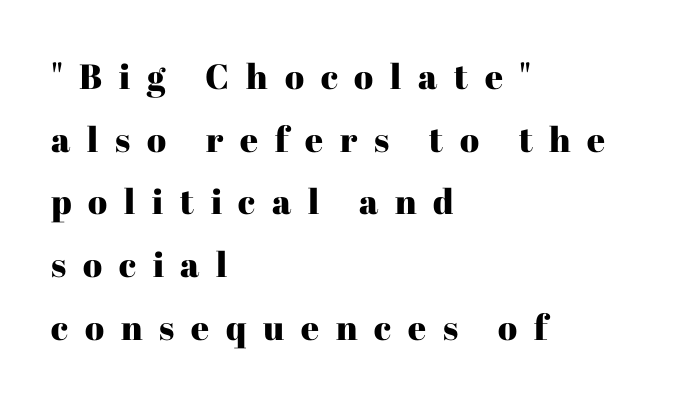
Ascenders rise straight up at ninety degrees. What kind of face is this? One with serifs. Each letter keeps its own natural width here, so spacing adapts to shape. Type without underlining. Compared with a centered layout, this one pins lines to the left instead.
